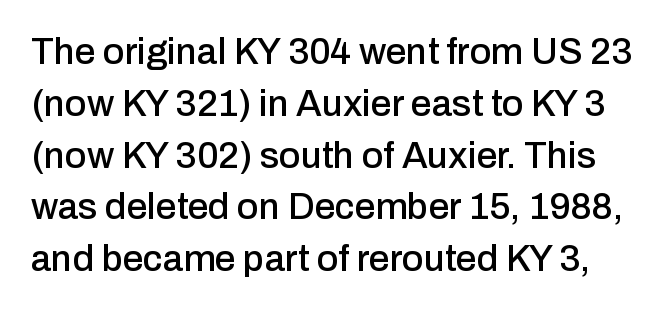
Posture: straight, roman, zero tilt. The string is rendered with underlining switched off. These lines keep a tight, regular rhythm from letter to letter. The face used here is a sans, in the tradition of grotesques and geometrics. Compared with typical paragraphs, the rows here are spaced about the same.
